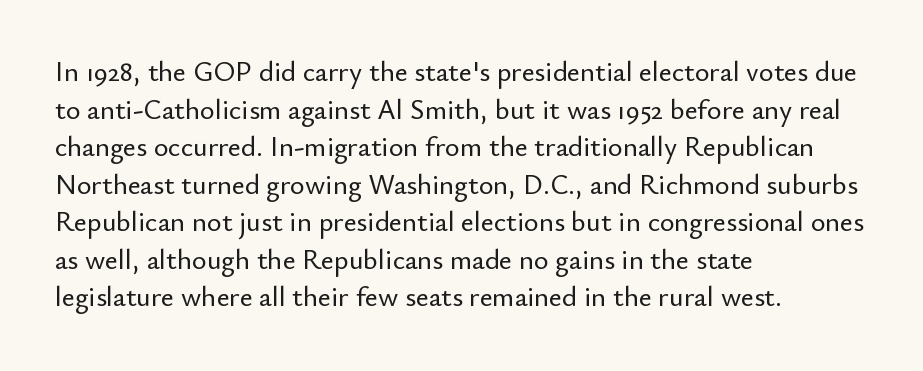
{"serif": "no", "italic": "no", "width": "normal", "stroke_contrast": "low", "x_height": "small", "monospaced": "no", "underline": "no", "align": "left", "line_spacing": "normal", "line_spacing_ratio": 1.34, "letter_spacing": "normal", "letter_spacing_em": 0.0, "glyph_px": 28}
